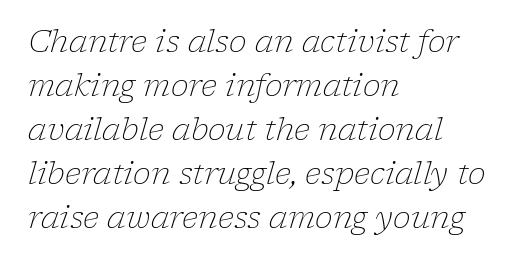
{"serif": "yes", "italic": "yes", "lean": "right", "slant_degrees": 17, "bold": "no", "weight": "light", "width": "normal", "stroke_contrast": "low", "x_height": "medium", "monospaced": "no", "underline": "no", "align": "left", "line_spacing": "normal", "line_spacing_ratio": 1.47, "letter_spacing": "normal", "letter_spacing_em": 0.0, "glyph_px": 30}
